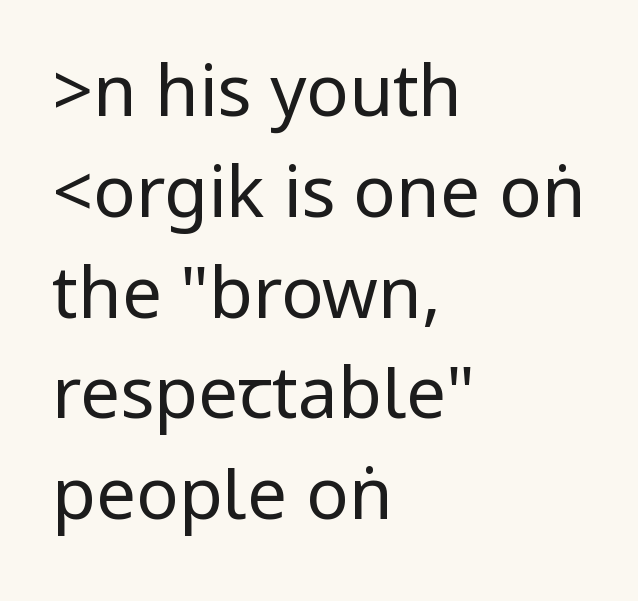
Students, observe: this is what conventionally led text looks like. Caption: multi-line text, flush left, ragged right. The font family rendered here belongs to the sans-serif group. Stems and bowls with no extra thickness — not bold. Clear beneath every line of the passage. You could call the tracking neutral — neither tight nor loose.
